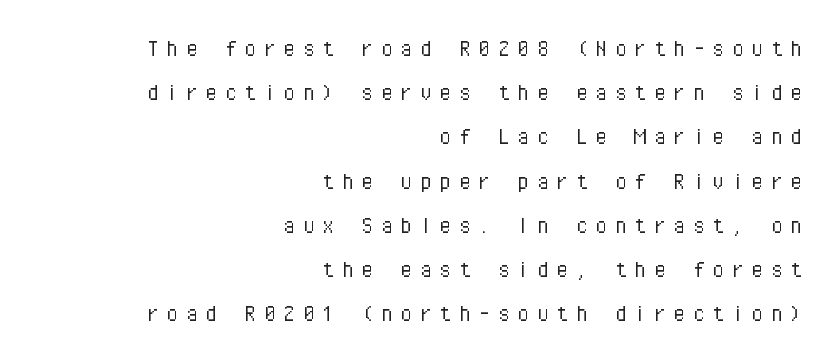
{"italic": "no", "bold": "no", "underline": "no", "align": "right", "line_spacing": "normal", "line_spacing_ratio": 1.7, "letter_spacing": "wide", "letter_spacing_em": 0.25, "glyph_px": 26}
